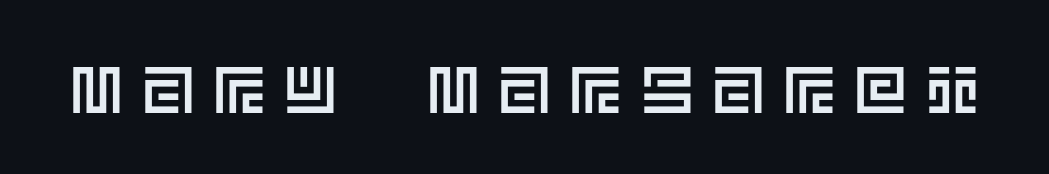
Every character sits straight up, as roman type does. The passage shown is not underscored anywhere. Loose tracking; the words dissolve into strings of separated letters.
